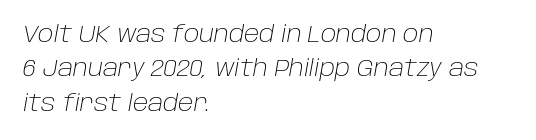
The image shows 23 px text type, italic (leaning right); set left-aligned, normal line spacing (1.49x), normal letter spacing, not underlined.
